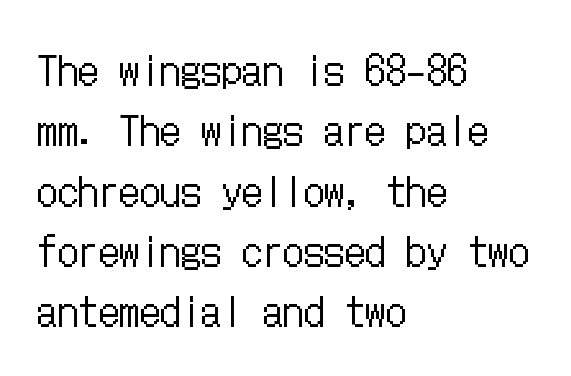
Q: Is the text bold? A: No.
Q: Is the text italic (slanted)? A: No, it is upright.
Q: Is the text underlined? A: No.
Q: How is the paragraph aligned? A: Left-aligned.
Q: Is the spacing between letters normal or unusually wide? A: Normal.
Q: Is the spacing between lines tight, normal or loose? A: Normal.
Q: Width (condensed, normal, or wide)? A: Condensed.
Q: Stroke contrast? A: Low.
Q: x-height? A: Medium.
